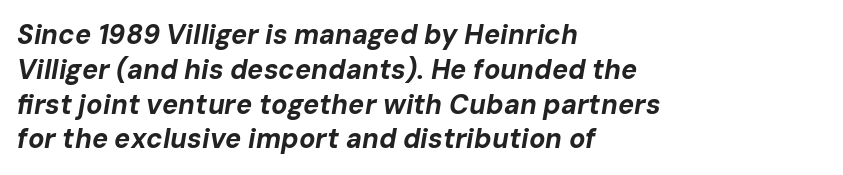
You could call the tracking neutral — neither tight nor loose. If you drew a ruler down the left edge, every line would touch it. As a designer I'd log this as weight 700, bold. Beneath every word, the page is bare. Designer's note — italics engaged.
